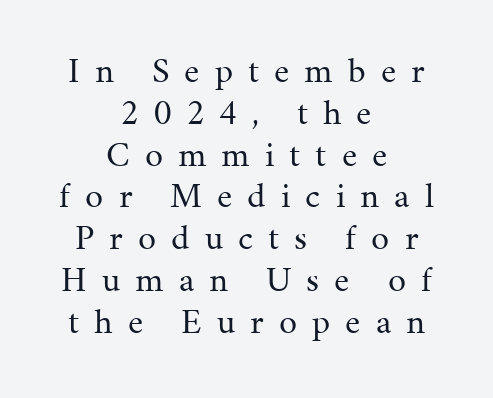
Ink coverage per letter is moderate at most. The passage shown is typed in a proportional face where columns would drift. The words here are not underlined. Upright lettering throughout. Someone cranked the tracking dial way up on this one.
